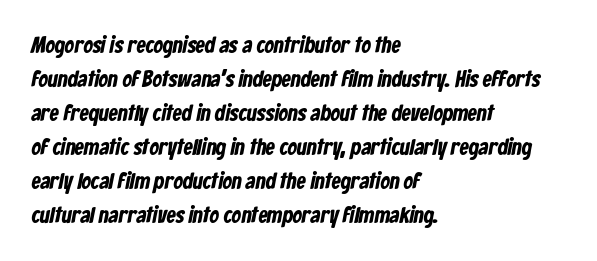
Honestly, the row spacing looks completely unremarkable. The setting favours the left margin, as ordinary paragraphs usually do. There is no visible air inserted between adjacent glyphs. Rule under the text: the space is simply empty.
